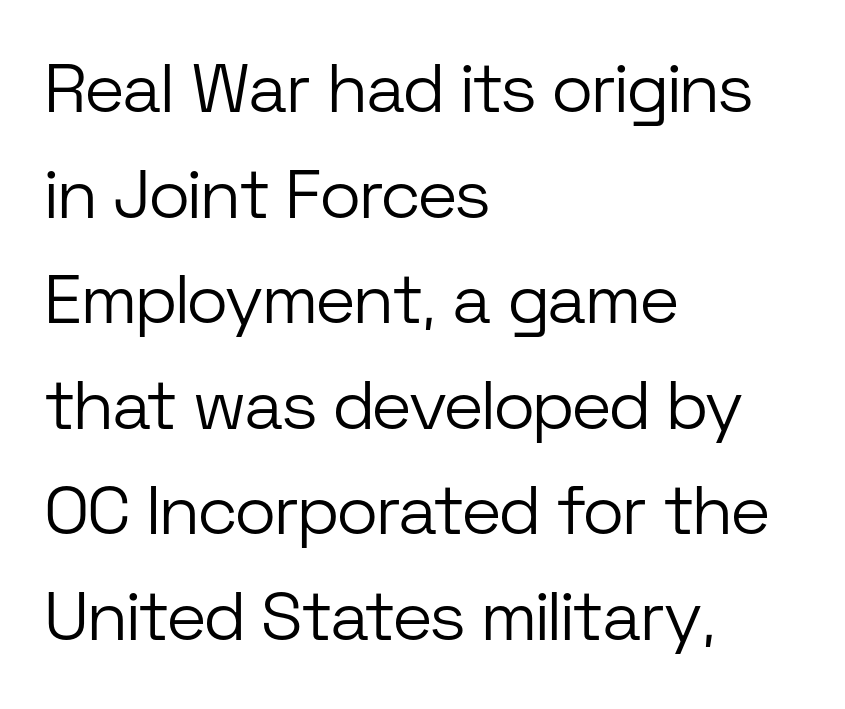
{"serif": "no", "italic": "no", "bold": "no", "weight": "light", "width": "normal", "stroke_contrast": "low", "x_height": "medium", "monospaced": "no", "underline": "no", "align": "left", "line_spacing": "normal", "line_spacing_ratio": 1.53, "letter_spacing": "normal", "letter_spacing_em": 0.0, "glyph_px": 69}
